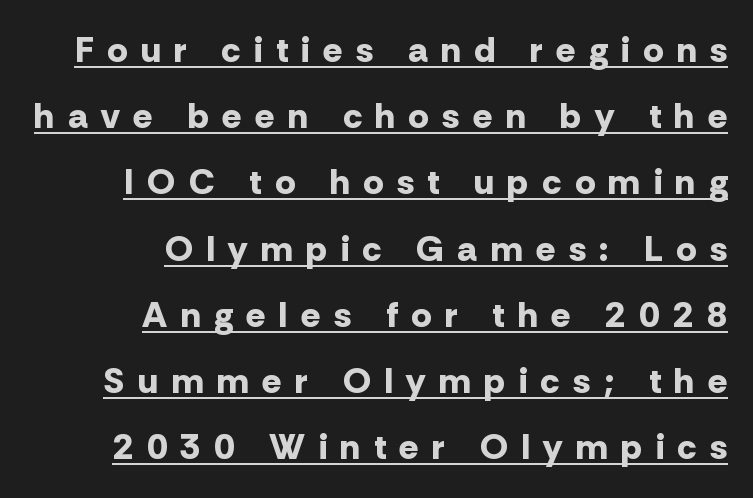
Q: Is the text bold? A: Yes.
Q: Is the text italic (slanted)? A: No, it is upright.
Q: Is the typeface a serif or a sans-serif typeface? A: Sans-serif.
Q: Is the text underlined? A: Yes.
Q: How is the paragraph aligned? A: Right-aligned.
Q: Is the spacing between letters normal or unusually wide? A: Unusually wide.
Q: Width (condensed, normal, or wide)? A: Normal.
Q: Stroke contrast? A: Low.
Q: x-height? A: Medium.
Q: Monospaced? A: No.
